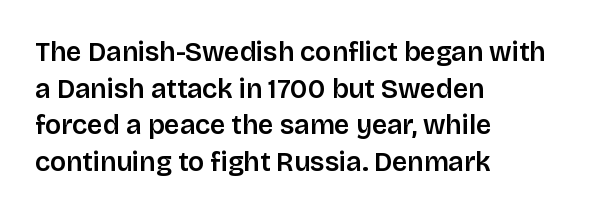
The image shows 27 px text type, upright; set left-aligned, normal line spacing (1.36x), normal letter spacing, not underlined.
